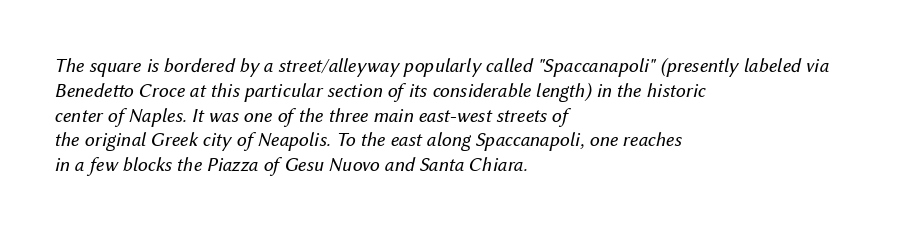
The image shows 20 px text type, italic (leaning right); set left-aligned, line spacing 1.24x, normal letter spacing, not underlined.
